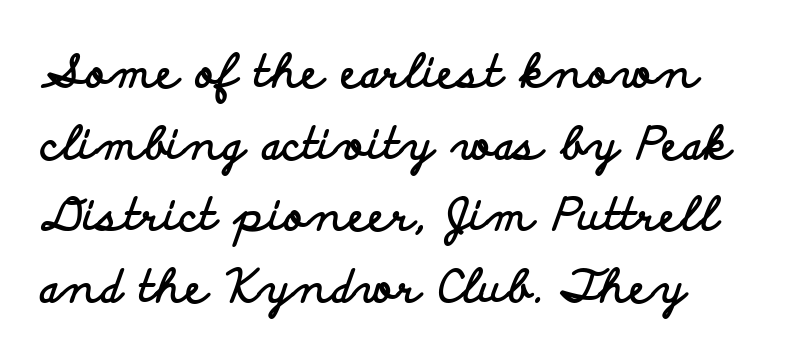
{"serif": "no", "bold": "yes", "weight": "bold", "width": "wide", "stroke_contrast": "low", "x_height": "small", "monospaced": "no", "underline": "no", "line_spacing": "normal", "line_spacing_ratio": 1.59, "letter_spacing": "normal", "letter_spacing_em": 0.0, "glyph_px": 45}
